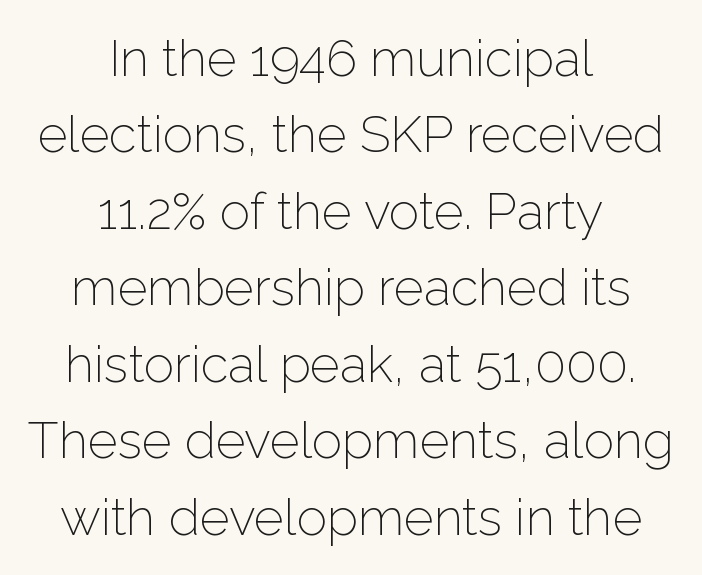
The whitespace from short lines is split evenly between both sides. Note the varied advance widths — an 'i' is clearly narrower than an 'm'. The foot of each line stays bare and open. Vertical spacing — default. Vertical strokes here are truly vertical. Students, note that the glyphs here touch the page at normal intervals.
